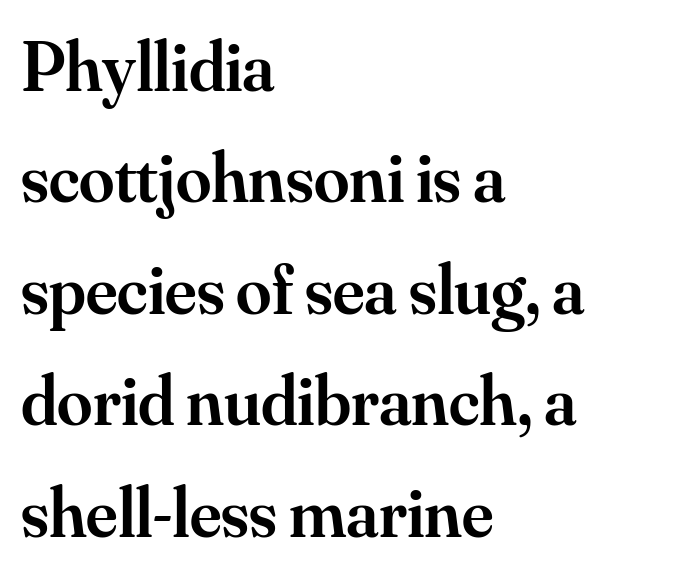
The typesetter chose a ragged-right arrangement here. The specimen reads as upright at a glance. A semibold gives these letters moderate extra thickness, short of bold. This rendering employs a face with finishing strokes, i.e., a serif.
